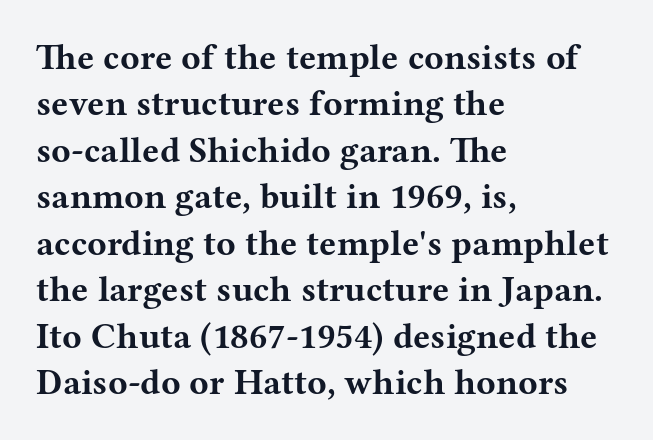
The image shows 36 px bold, wide serif type, upright; set left-aligned, normal line spacing (1.29x), normal letter spacing, not underlined; medium stroke contrast and a medium x-height.
